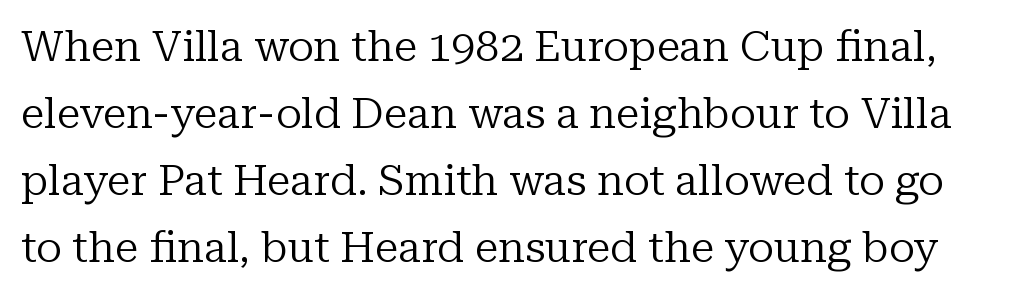
{"serif": "yes", "italic": "no", "bold": "no", "weight": "regular", "width": "normal", "stroke_contrast": "low", "x_height": "medium", "monospaced": "no", "underline": "no", "line_spacing": "normal", "line_spacing_ratio": 1.56, "letter_spacing": "normal", "letter_spacing_em": 0.0, "glyph_px": 43}
